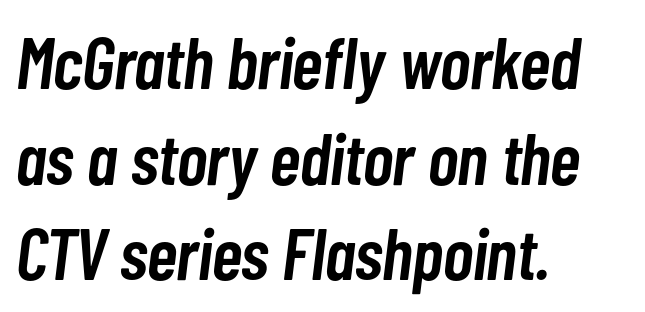
The image shows 73 px semibold, condensed type, italic (leaning right); set left-aligned, normal line spacing (1.31x), normal letter spacing, not underlined; low stroke contrast and a medium x-height.
